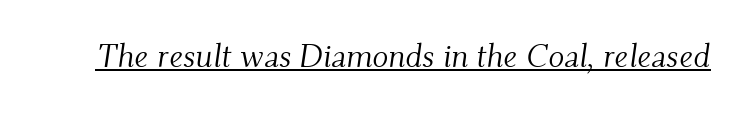
The image shows 33 px light serif type, italic (leaning right); set normal letter spacing, underlined; medium stroke contrast and a small x-height.
